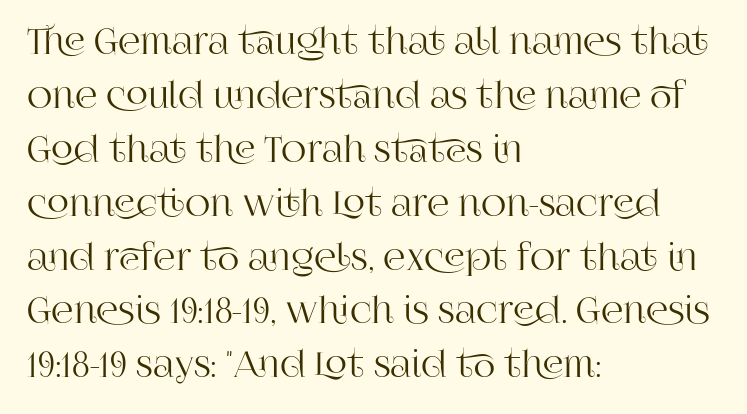
Q: Is the text italic (slanted)? A: No, it is upright.
Q: Is the typeface a serif or a sans-serif typeface? A: Serif.
Q: Is the text underlined? A: No.
Q: How is the paragraph aligned? A: Left-aligned.
Q: Is the spacing between letters normal or unusually wide? A: Normal.
Q: Is the spacing between lines tight, normal or loose? A: Normal.
Q: Width (condensed, normal, or wide)? A: Normal.
Q: Stroke contrast? A: High.
Q: x-height? A: Large.
Q: Monospaced? A: No.
